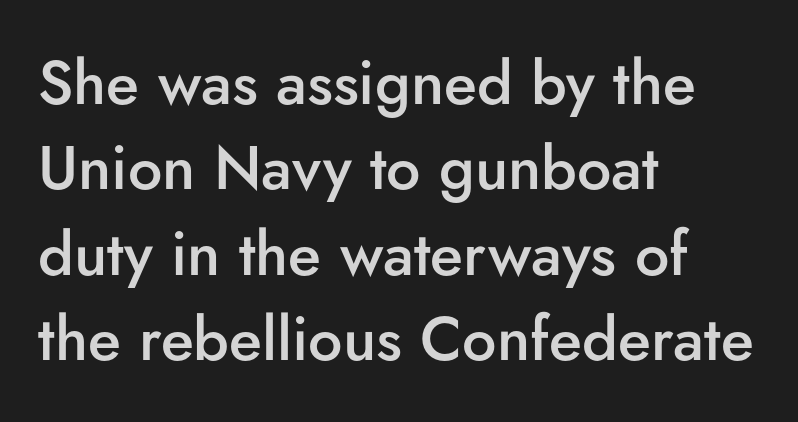
Q: Is the text bold? A: Semi-bold.
Q: Is the text italic (slanted)? A: No, it is upright.
Q: Is the typeface a serif or a sans-serif typeface? A: Sans-serif.
Q: Is the text underlined? A: No.
Q: How is the paragraph aligned? A: Left-aligned.
Q: Is the spacing between letters normal or unusually wide? A: Normal.
Q: Is the spacing between lines tight, normal or loose? A: Normal.
Q: Width (condensed, normal, or wide)? A: Normal.
Q: Stroke contrast? A: Low.
Q: x-height? A: Small.
Q: Monospaced? A: No.
